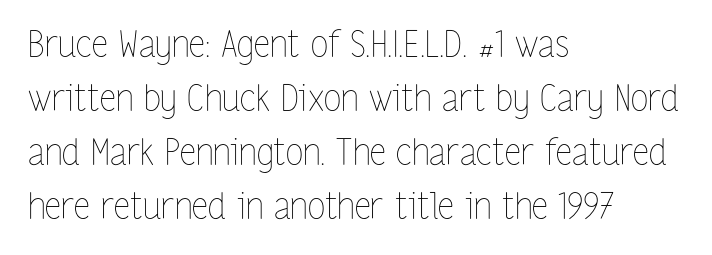
The image shows 36 px thin, condensed type, upright; set left-aligned, normal line spacing (1.5x), normal letter spacing, not underlined; low stroke contrast and a medium x-height.
